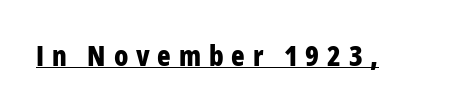
Q: Is the text bold? A: Yes.
Q: Is the text italic (slanted)? A: No, it is upright.
Q: Is the typeface a serif or a sans-serif typeface? A: Sans-serif.
Q: Is the text underlined? A: Yes.
Q: Is the spacing between letters normal or unusually wide? A: Unusually wide.
Q: Width (condensed, normal, or wide)? A: Condensed.
Q: Stroke contrast? A: Low.
Q: x-height? A: Medium.
Q: Monospaced? A: No.
